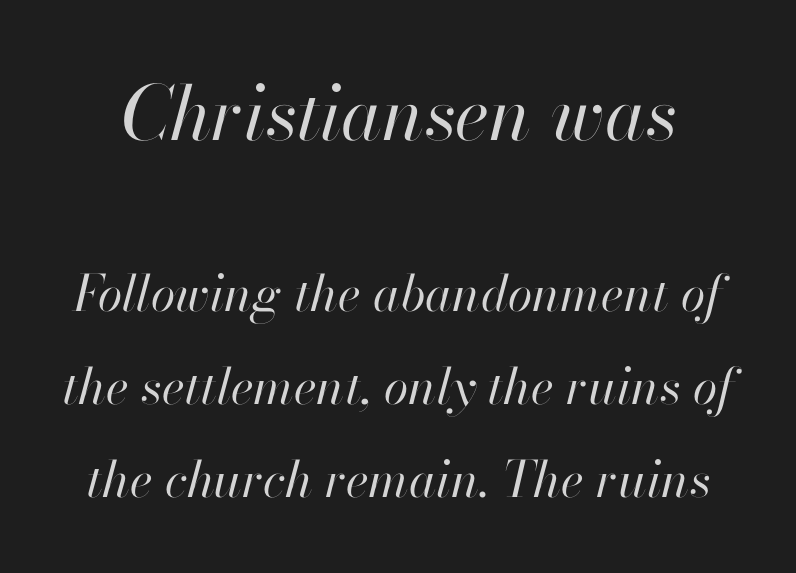
The image shows 75 px regular-weight type, italic (leaning right); set line spacing 1.86x, normal letter spacing, not underlined; the first (top) block is 1.5x larger; high stroke contrast and a small x-height.
